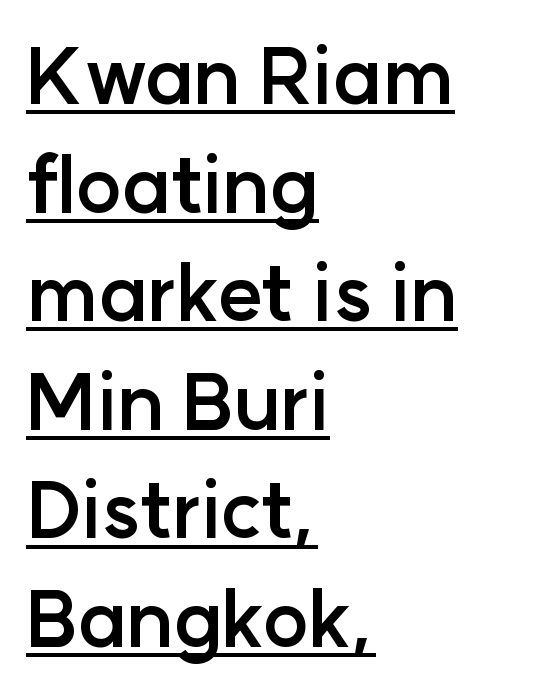
These lines are composed in type without serifs. Caption: standard tracking, unaltered. Do the characters align in a grid? No, the font is proportional. Check the space under the baseline: a stroke is drawn there. Every row of glyphs begins at an identical x-position on the left.
